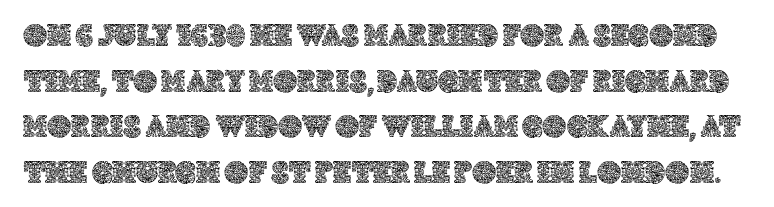
Q: Is the text italic (slanted)? A: No, it is upright.
Q: Is the text underlined? A: No.
Q: Is the spacing between letters normal or unusually wide? A: Normal.
Q: Is the spacing between lines tight, normal or loose? A: Normal.
Q: Width (condensed, normal, or wide)? A: Normal.
Q: x-height? A: Large.
Q: Monospaced? A: No.
